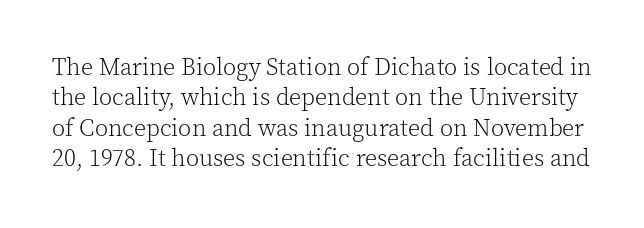
This is the regular roman posture of the typeface. Tracking value appears to be zero — textbook default spacing. Evenly set lines give the paragraph a standard silhouette. This reads as an unemphasized weight, regular at the heaviest. The area under the type is left untouched.
